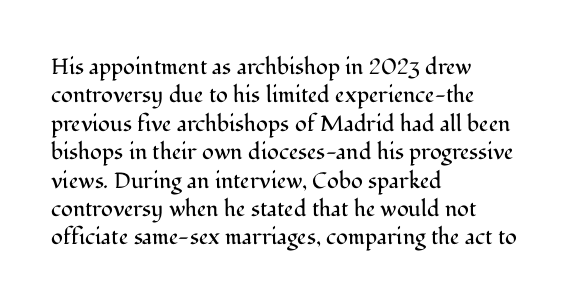
Rule under the text: the space is simply empty. Honestly, the letter spacing is just normal — you wouldn't notice it. The font's upright variant was chosen for this text. The strokes are not fattened; the text isn't bold. Layout note: lines flush left. The designer left line spacing at the default.
